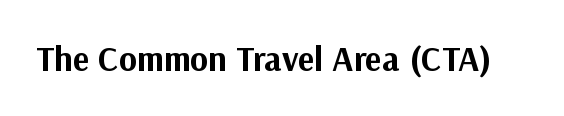
{"serif": "no", "italic": "no", "bold": "yes", "weight": "bold", "width": "normal", "stroke_contrast": "medium", "x_height": "medium", "monospaced": "no", "underline": "no", "letter_spacing": "normal", "letter_spacing_em": 0.0, "glyph_px": 35}
